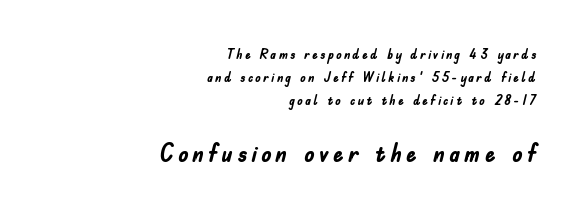
{"bold": "yes", "underline": "no", "align": "right", "line_spacing": "normal", "line_spacing_ratio": 1.66, "larger_block": "second", "size_ratio": 1.86, "glyph_px": 26}
